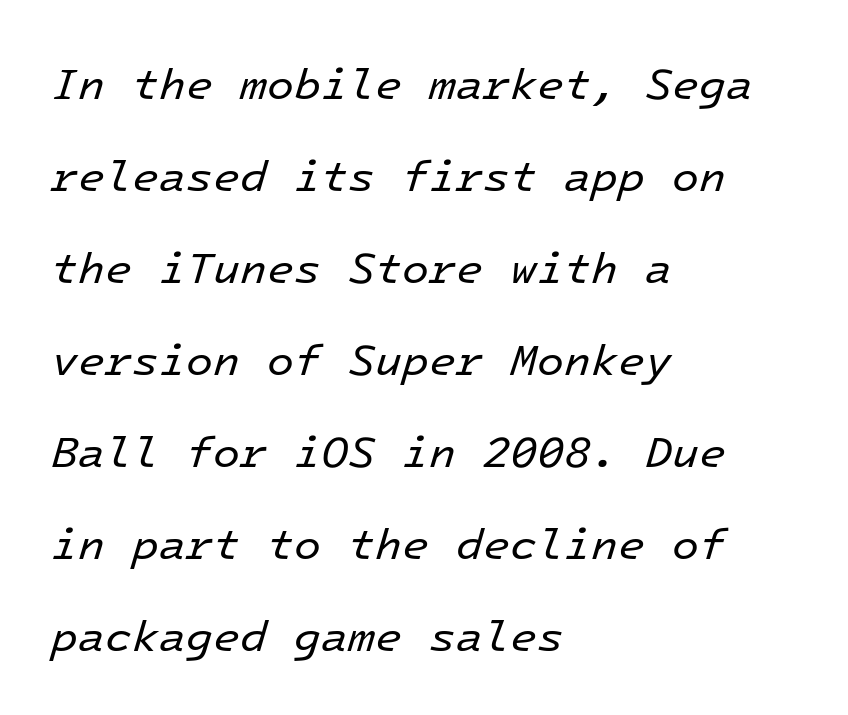
Q: Is the text bold? A: No.
Q: Is the text italic (slanted)? A: Yes, it leans right by about 16 degrees.
Q: Is the text underlined? A: No.
Q: How is the paragraph aligned? A: Left-aligned.
Q: Is the spacing between letters normal or unusually wide? A: Normal.
Q: Is the spacing between lines tight, normal or loose? A: Loose.
Q: Width (condensed, normal, or wide)? A: Normal.
Q: Stroke contrast? A: Low.
Q: x-height? A: Medium.
Q: Monospaced? A: Yes.
